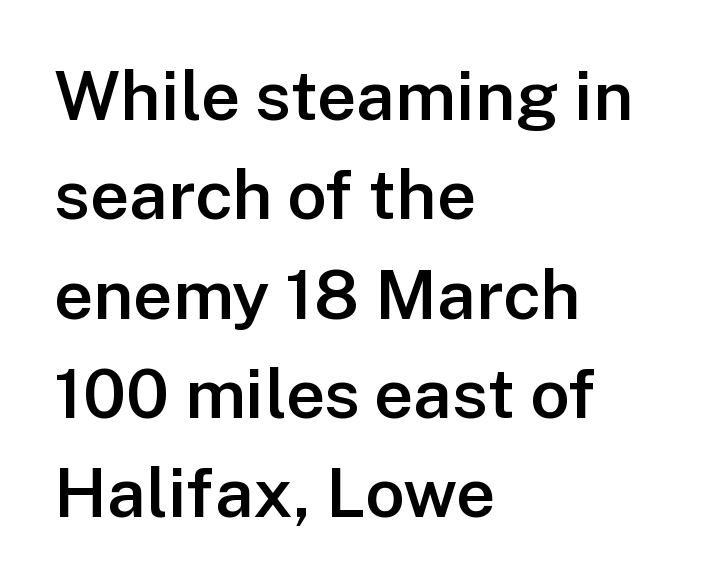
{"serif": "no", "italic": "no", "bold": "semi", "weight": "semibold", "width": "normal", "stroke_contrast": "low", "x_height": "medium", "monospaced": "no", "underline": "no", "align": "left", "line_spacing": "normal", "line_spacing_ratio": 1.44, "letter_spacing": "normal", "letter_spacing_em": 0.0, "glyph_px": 69}
